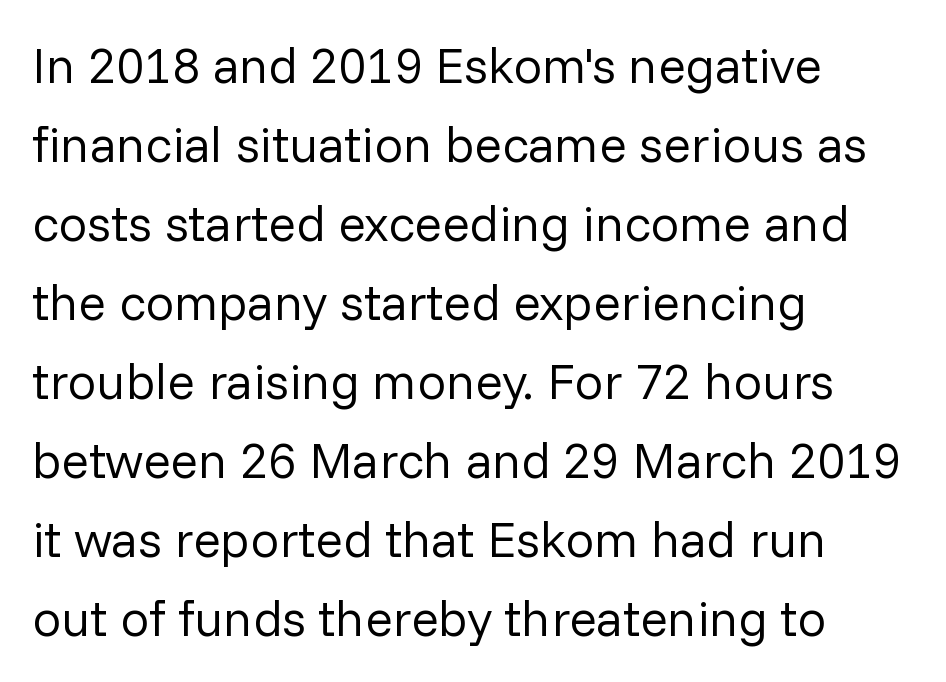
Q: Is the text bold? A: No.
Q: Is the text italic (slanted)? A: No, it is upright.
Q: Is the typeface a serif or a sans-serif typeface? A: Sans-serif.
Q: Is the text underlined? A: No.
Q: How is the paragraph aligned? A: Left-aligned.
Q: Is the spacing between letters normal or unusually wide? A: Normal.
Q: Is the spacing between lines tight, normal or loose? A: Normal.
Q: Width (condensed, normal, or wide)? A: Normal.
Q: Stroke contrast? A: Low.
Q: x-height? A: Medium.
Q: Monospaced? A: No.
